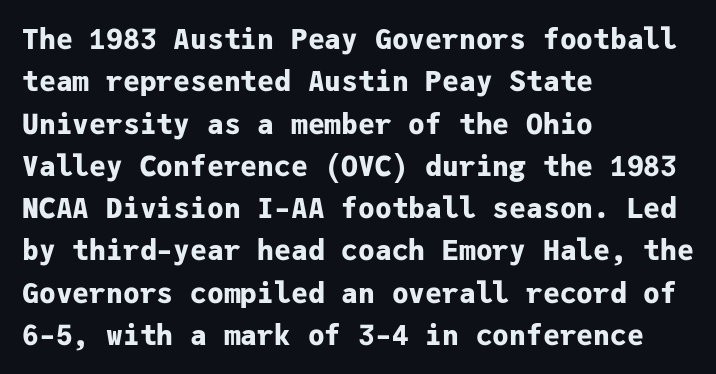
Q: Is the text bold? A: Yes.
Q: Is the text italic (slanted)? A: No, it is upright.
Q: Is the typeface a serif or a sans-serif typeface? A: Sans-serif.
Q: Is the text underlined? A: No.
Q: How is the paragraph aligned? A: Left-aligned.
Q: Is the spacing between letters normal or unusually wide? A: Normal.
Q: Is the spacing between lines tight, normal or loose? A: Normal.
Q: Width (condensed, normal, or wide)? A: Normal.
Q: Stroke contrast? A: Low.
Q: x-height? A: Medium.
Q: Monospaced? A: Yes.
